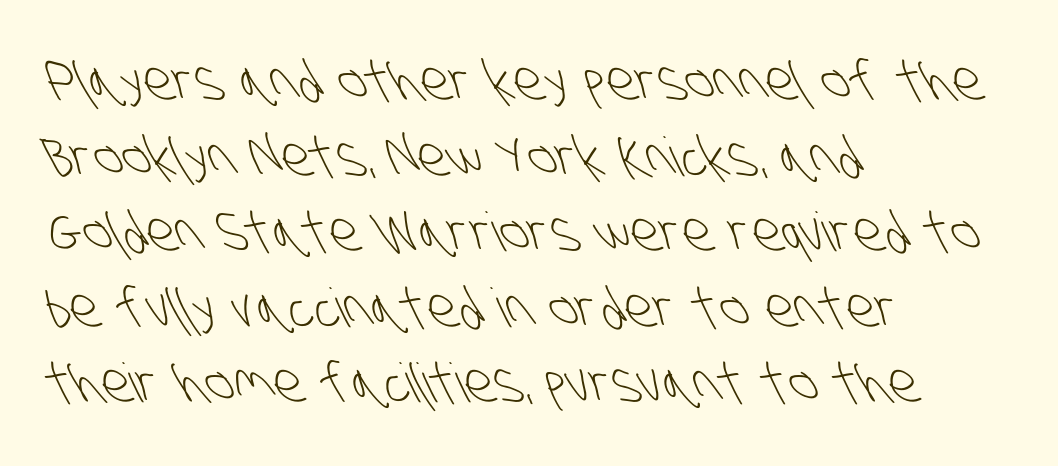
The image shows 54 px light, condensed sans-serif type; set left-aligned, normal line spacing (1.4x), normal letter spacing, not underlined; low stroke contrast and a large x-height.
